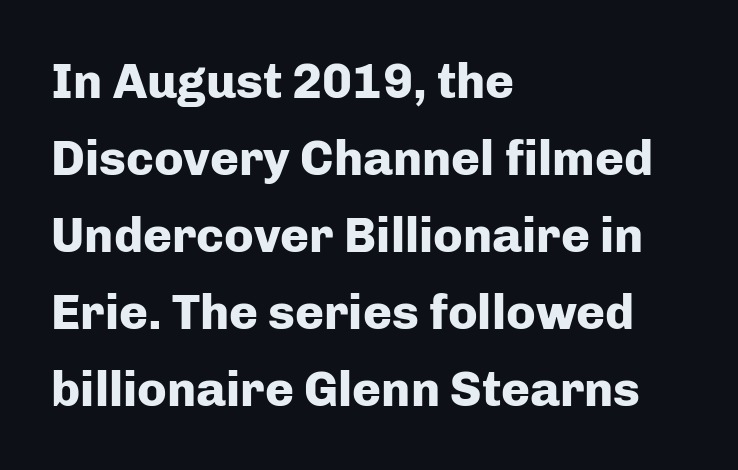
The rendering anchors every line to the left-hand side. This sample has the flowing, uneven cadence of proportional lettering. These lines keep a tight, regular rhythm from letter to letter. The strip under each line holds only bare page. Each new line begins a customary step beneath the previous one. Stroke terminals: plain, sans-serif.
